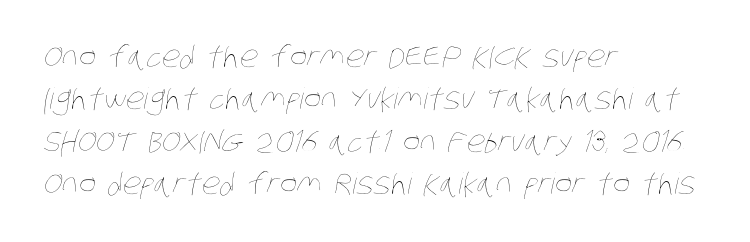
The image shows 29 px thin, condensed type; set left-aligned, normal line spacing (1.46x), normal letter spacing, not underlined; low stroke contrast and a large x-height.
